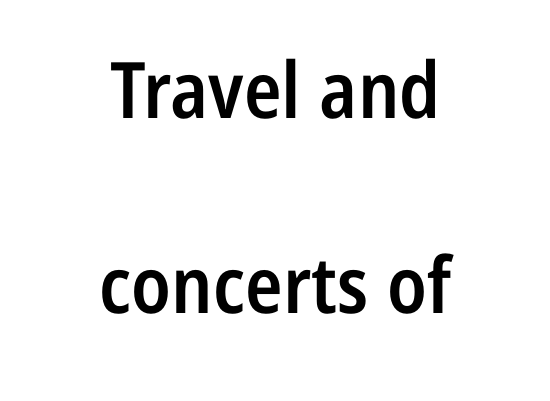
The image shows 78 px semibold, condensed sans-serif type, upright; set centered, loose line spacing (2.5x), normal letter spacing, not underlined; low stroke contrast and a medium x-height.
